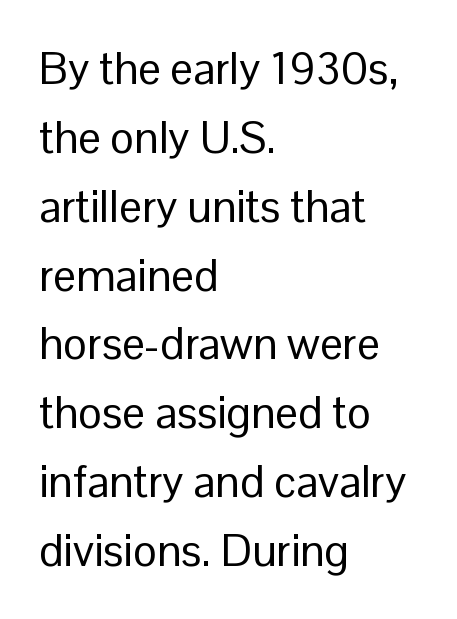
Type without underlining. These lines are rendered in a variable-pitch font. Reading down the column, the eye jumps a familiar distance to each next line. Caption: multi-line text, flush left, ragged right.
